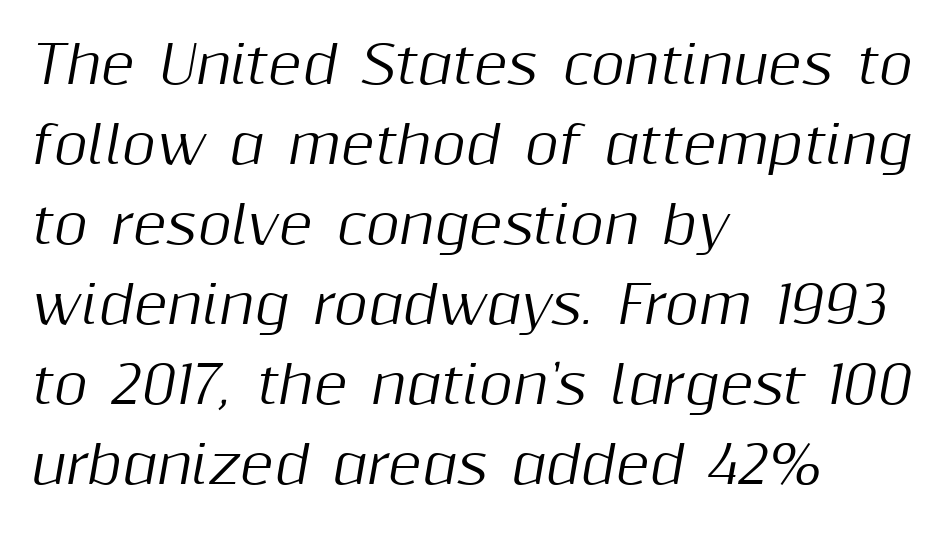
Baseline-to-baseline distance is the conventional proportion of letter height. What stands out about the letter spacing? Nothing — it is the standard amount. Varying glyph widths throughout — classic text-font behaviour. Clear beneath every line of the passage. An italicized treatment has been applied to the whole sample. Horizontally, the lines are justified to the leading edge only.
